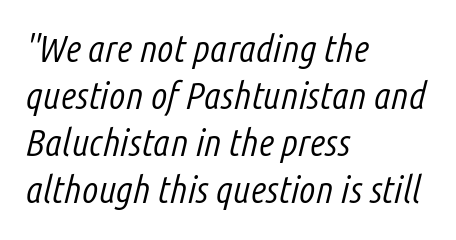
{"italic": "yes", "lean": "right", "slant_degrees": 14, "bold": "no", "weight": "light", "width": "condensed", "stroke_contrast": "low", "x_height": "medium", "monospaced": "no", "underline": "no", "align": "left", "line_spacing_ratio": 1.24, "letter_spacing": "normal", "letter_spacing_em": 0.0, "glyph_px": 38}
